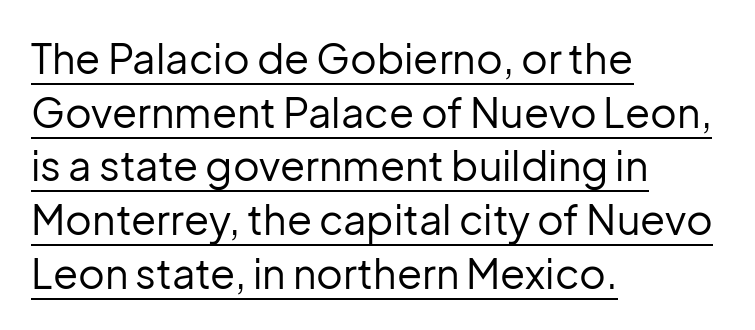
Italic: no, the glyphs are upright roman. Left-aligned paragraph, ragged on the right. How would I describe the line gaps? Plain and ordinary. Each word holds together tightly as a unit, with standard inter-letter gaps. Looks like regular typesetting: each glyph gets only the width it needs.
